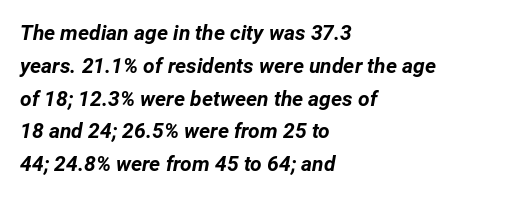
{"italic": "yes", "lean": "right", "slant_degrees": 12, "bold": "yes", "underline": "no", "align": "left", "line_spacing": "normal", "line_spacing_ratio": 1.56, "letter_spacing": "normal", "letter_spacing_em": 0.0, "glyph_px": 21}
